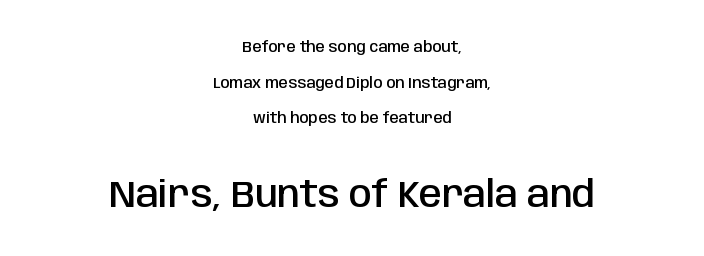
Q: Is the text bold? A: Semi-bold.
Q: Is the text italic (slanted)? A: No, it is upright.
Q: Is the typeface a serif or a sans-serif typeface? A: Sans-serif.
Q: Is the text underlined? A: No.
Q: How is the paragraph aligned? A: Centered.
Q: Is the spacing between letters normal or unusually wide? A: Normal.
Q: Is the spacing between lines tight, normal or loose? A: Loose.
Q: Which block of text is set in a larger size, the first (top) or the second (bottom)? A: The second (bottom) one.
Q: Width (condensed, normal, or wide)? A: Condensed.
Q: Stroke contrast? A: Low.
Q: x-height? A: Large.
Q: Monospaced? A: No.
